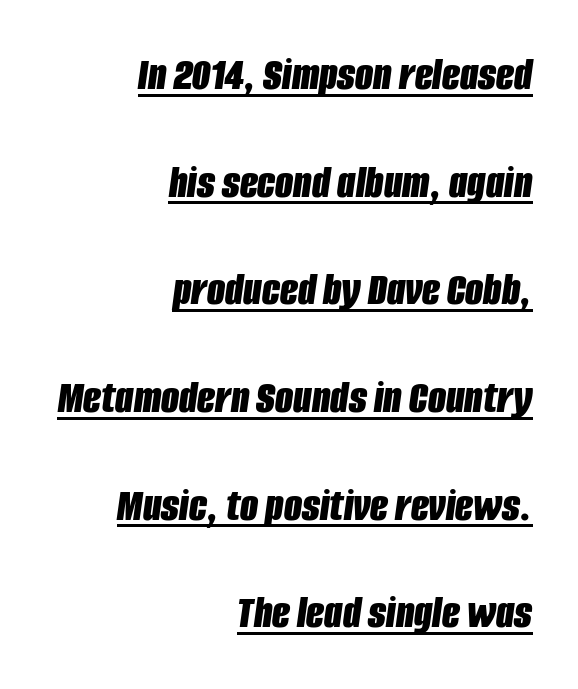
The image shows 47 px bold, condensed type, italic (leaning right); set right-aligned, loose line spacing (2.29x), normal letter spacing, underlined; low stroke contrast and a large x-height.
